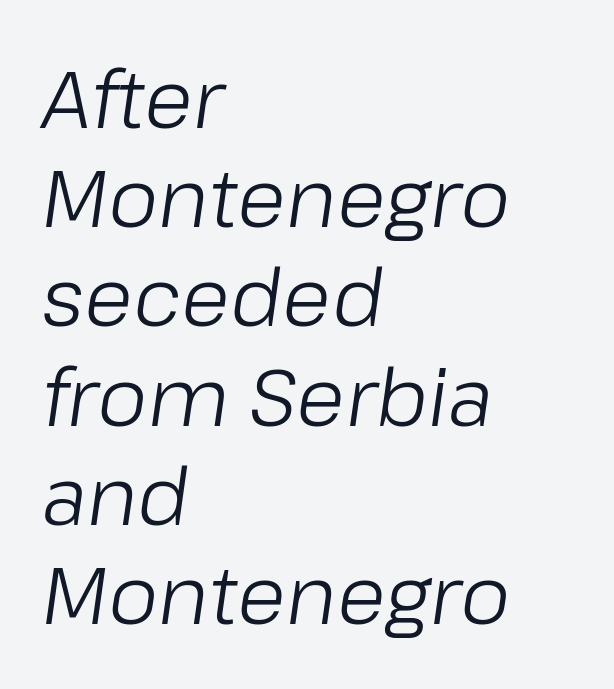
Layout note: lines flush left. The axis of the letterforms is tilted away from vertical. A typesetter would call this zero additional tracking. Each row of text sits above clean, open space. Is this a fixed-width face? No — the glyphs have proportional, varying widths.
